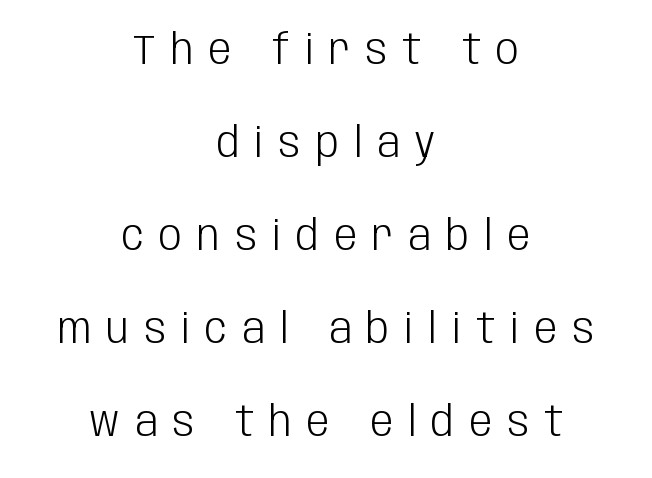
Q: Is the text bold? A: No.
Q: Is the text italic (slanted)? A: No, it is upright.
Q: Is the typeface a serif or a sans-serif typeface? A: Sans-serif.
Q: Is the text underlined? A: No.
Q: How is the paragraph aligned? A: Centered.
Q: Is the spacing between letters normal or unusually wide? A: Unusually wide.
Q: Is the spacing between lines tight, normal or loose? A: Loose.
Q: Width (condensed, normal, or wide)? A: Condensed.
Q: Stroke contrast? A: Low.
Q: x-height? A: Large.
Q: Monospaced? A: No.
